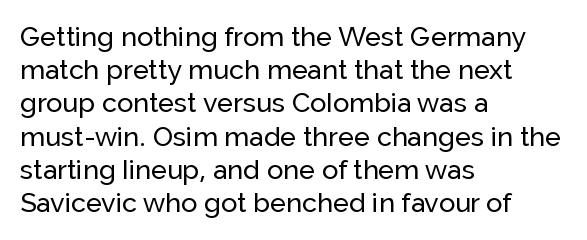
Q: Is the text italic (slanted)? A: No, it is upright.
Q: Is the text underlined? A: No.
Q: How is the paragraph aligned? A: Left-aligned.
Q: Is the spacing between letters normal or unusually wide? A: Normal.
